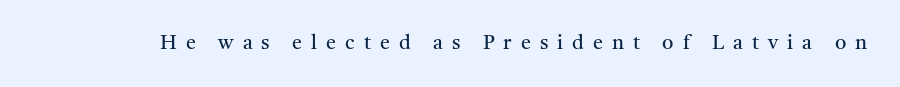
The passage shown is not underscored anywhere. A quiet, ordinary-to-light weight characterises the typeface. Vertical strokes here are truly vertical. The letters are spread apart with noticeably loose tracking.
